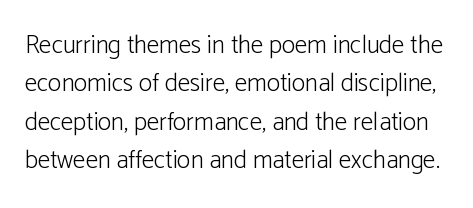
{"italic": "no", "bold": "no", "underline": "no", "line_spacing": "normal", "line_spacing_ratio": 1.54, "letter_spacing": "normal", "letter_spacing_em": 0.0, "glyph_px": 25}
